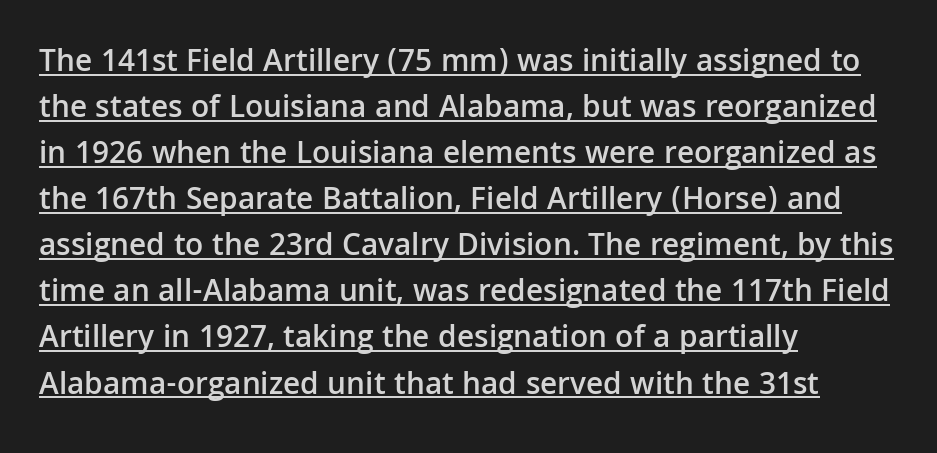
{"serif": "no", "italic": "no", "bold": "semi", "weight": "semibold", "width": "normal", "stroke_contrast": "low", "x_height": "medium", "monospaced": "no", "underline": "yes", "align": "left", "line_spacing": "normal", "line_spacing_ratio": 1.44, "letter_spacing": "normal", "letter_spacing_em": 0.0, "glyph_px": 32}
